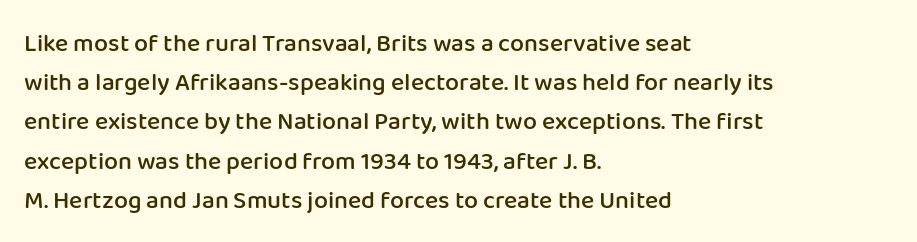
Q: Is the text bold? A: Semi-bold.
Q: Is the text italic (slanted)? A: No, it is upright.
Q: Is the text underlined? A: No.
Q: How is the paragraph aligned? A: Left-aligned.
Q: Is the spacing between letters normal or unusually wide? A: Normal.
Q: Is the spacing between lines tight, normal or loose? A: Normal.
